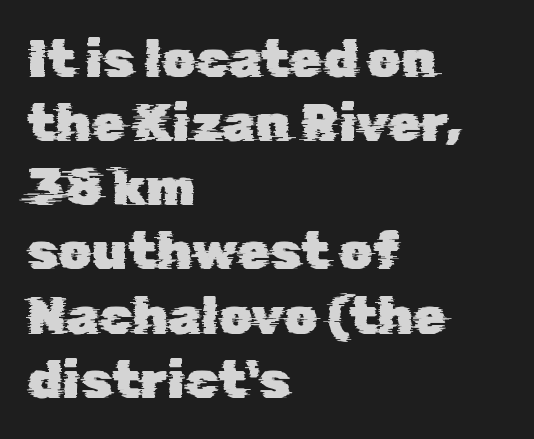
These lines keep a tight, regular rhythm from letter to letter. A student would call this left alignment; a typographer would say flush left, rag right. Check the space under the baseline: it is left empty. Do the characters align in a grid? No, the font is proportional. The face used here is a sans, in the tradition of grotesques and geometrics.
